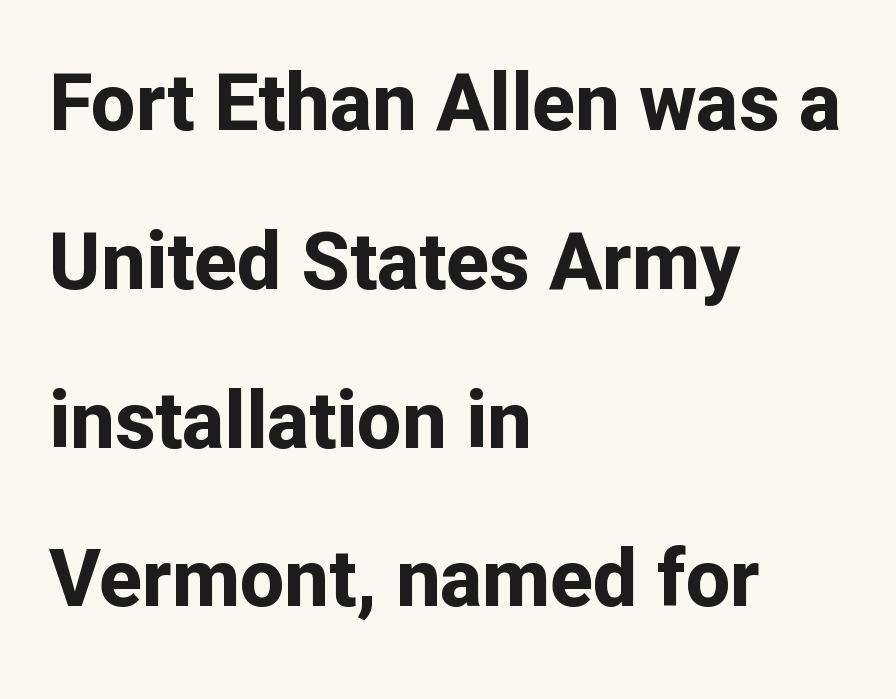
{"serif": "no", "italic": "no", "bold": "yes", "weight": "bold", "width": "normal", "stroke_contrast": "low", "x_height": "medium", "monospaced": "no", "underline": "no", "align": "left", "line_spacing": "loose", "line_spacing_ratio": 2.01, "letter_spacing": "normal", "letter_spacing_em": 0.0, "glyph_px": 79}
